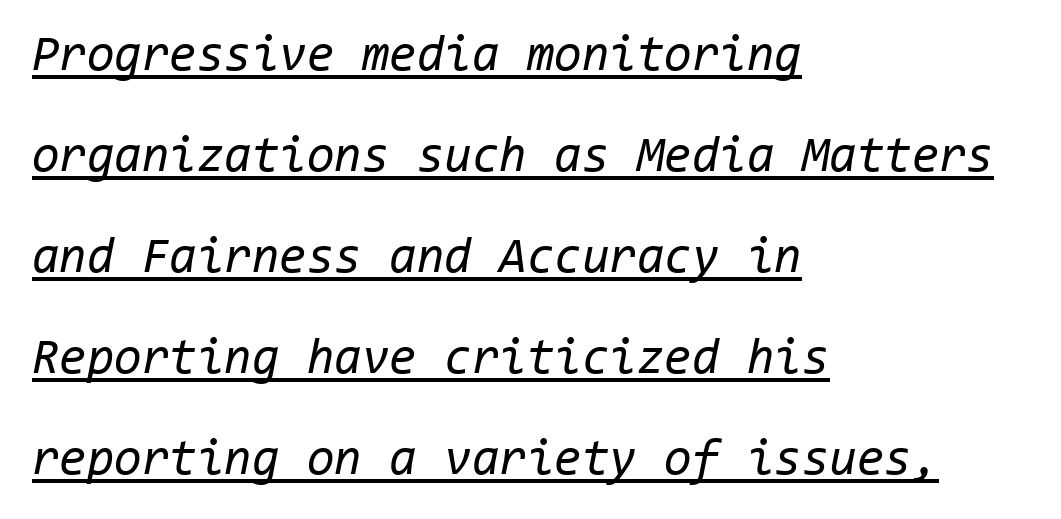
The image shows 50 px regular-weight type, italic (leaning right), monospaced; set left-aligned, loose line spacing (2.02x), normal letter spacing, underlined; low stroke contrast and a medium x-height.
